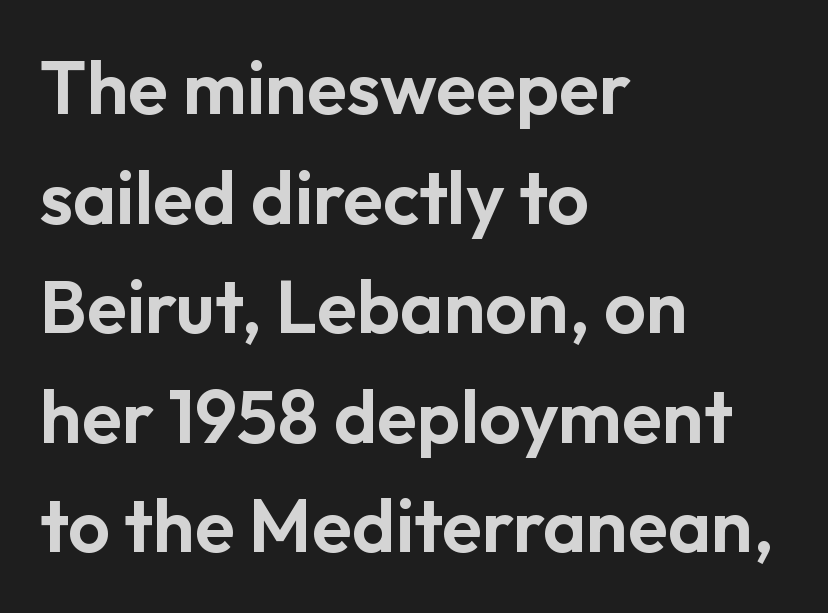
Posture: upright roman. You could not count columns in this text — the font is proportionally spaced. Is the letter spacing exaggerated? No — it looks like the ordinary default. The text was rendered using a sans face with plain stroke endings.
